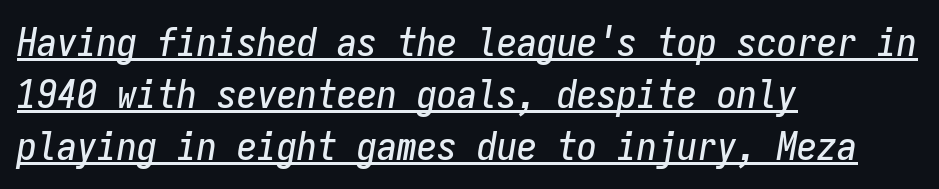
The letters are slanted; this is an italic face. A typesetter would call this monospace, since all characters share one set width. In terms of leading, this rendering sits right in the middle. Honestly, the letter spacing is just normal — you wouldn't notice it. The paragraph shown leans on its left margin. Compared with undecorated copy, this sample adds a rule below the words.
